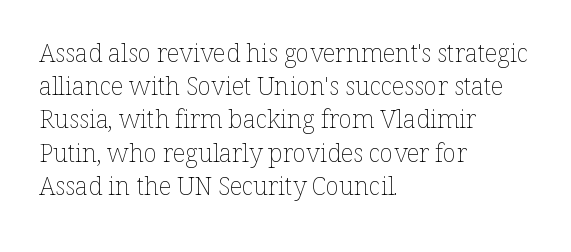
The image shows 25 px text type, upright; set left-aligned, normal line spacing (1.33x), normal letter spacing, not underlined.
